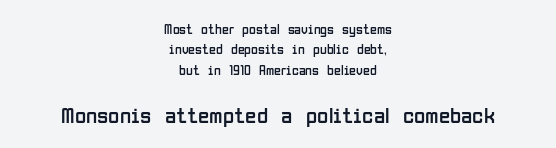
The image shows 23 px text type, upright; set centered, normal line spacing (1.46x), normal letter spacing, not underlined; the second (bottom) block is 1.64x larger.
